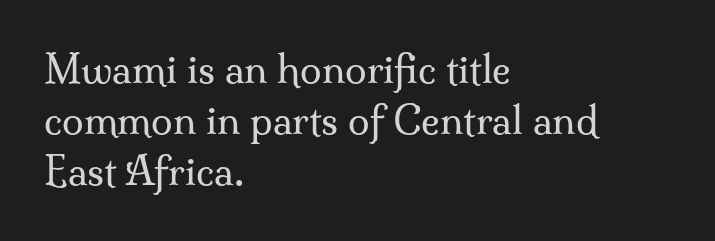
The image shows 39 px regular-weight serif type, upright; set left-aligned, normal line spacing (1.31x), normal letter spacing, not underlined; medium stroke contrast and a small x-height.
